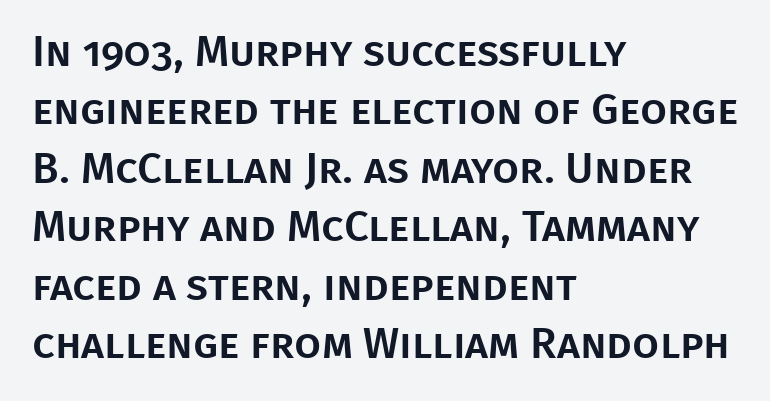
This sample has the flowing, uneven cadence of proportional lettering. This sample uses plain, unmodified letter spacing. The rendering anchors every line to the left-hand side. Rule under the text: the space is simply empty. The face used here is a sans, in the tradition of grotesques and geometrics.
